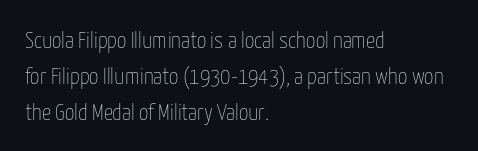
The image shows 23 px text type, upright; set left-aligned, normal line spacing (1.57x), normal letter spacing, not underlined.
